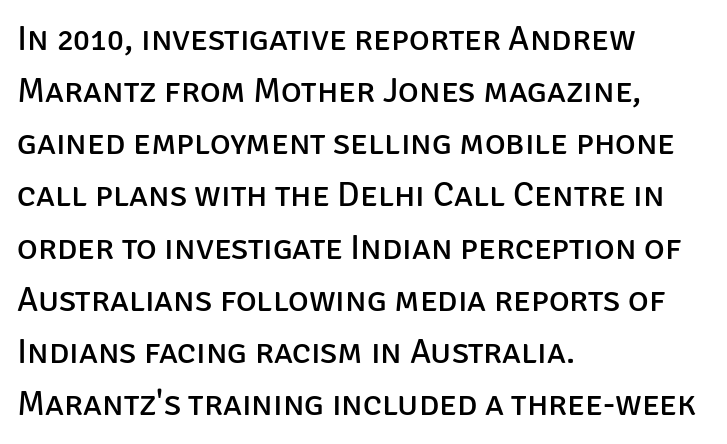
{"serif": "no", "italic": "no", "bold": "no", "weight": "regular", "width": "normal", "stroke_contrast": "low", "x_height": "large", "monospaced": "no", "underline": "no", "align": "left", "line_spacing": "normal", "line_spacing_ratio": 1.49, "letter_spacing": "normal", "letter_spacing_em": 0.0, "glyph_px": 35}
